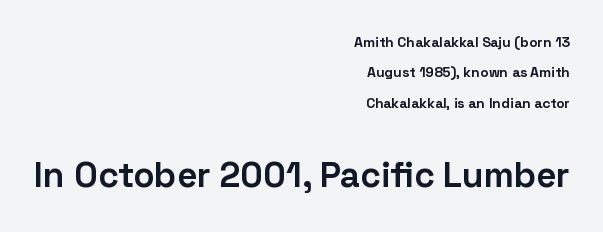
The image shows 35 px bold sans-serif type, upright; set right-aligned, loose line spacing (2.17x), normal letter spacing, not underlined; the second (bottom) block is 2.5x larger; low stroke contrast and a medium x-height.
